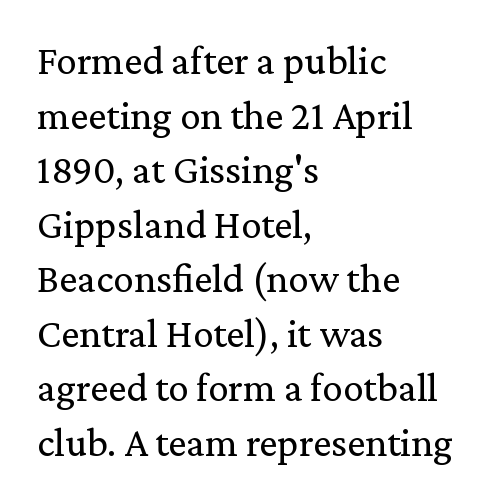
{"serif": "yes", "italic": "no", "bold": "no", "weight": "regular", "width": "normal", "stroke_contrast": "low", "x_height": "medium", "monospaced": "no", "underline": "no", "align": "left", "line_spacing": "normal", "line_spacing_ratio": 1.33, "letter_spacing": "normal", "letter_spacing_em": 0.0, "glyph_px": 41}
